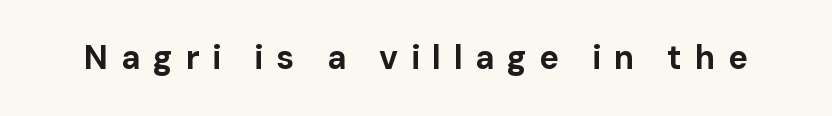
Thick stems and heavy bowls — unmistakably bold. This rendering features lettering with no underline. Designer's note — italics off, roman on. Proportional: the letters do not fall into vertical columns. Examine the stroke ends and you'll find no serifs. Between one letter and the next there's a generous, obvious gap.
